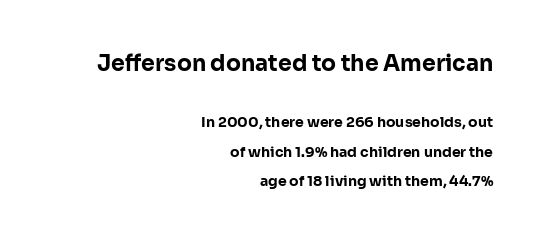
The image shows 22 px bold type, upright; set right-aligned, loose line spacing (2.11x), normal letter spacing, not underlined; the first (top) block is 1.57x larger.
